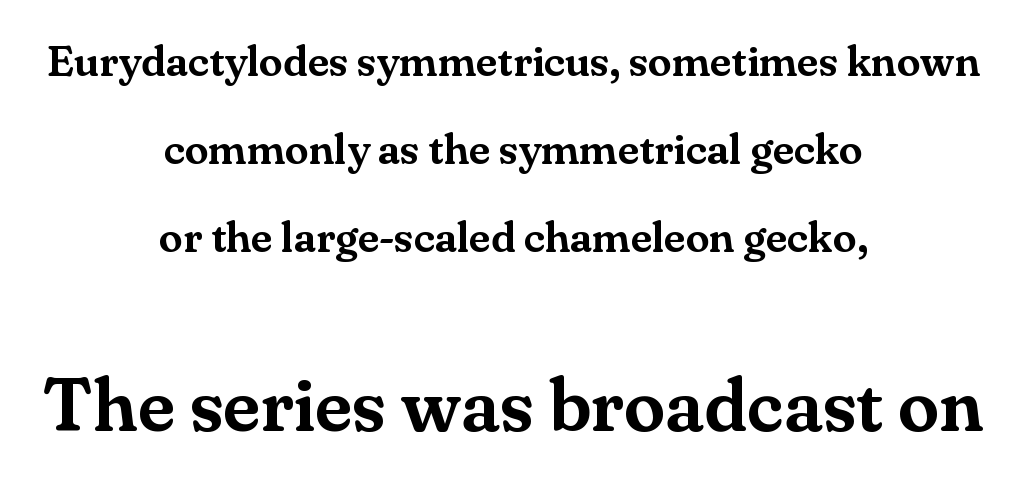
Q: Is the text italic (slanted)? A: No, it is upright.
Q: Is the typeface a serif or a sans-serif typeface? A: Serif.
Q: Is the text underlined? A: No.
Q: How is the paragraph aligned? A: Centered.
Q: Is the spacing between letters normal or unusually wide? A: Normal.
Q: Is the spacing between lines tight, normal or loose? A: Loose.
Q: Which block of text is set in a larger size, the first (top) or the second (bottom)? A: The second (bottom) one.
Q: Width (condensed, normal, or wide)? A: Normal.
Q: Stroke contrast? A: Medium.
Q: x-height? A: Small.
Q: Monospaced? A: No.
